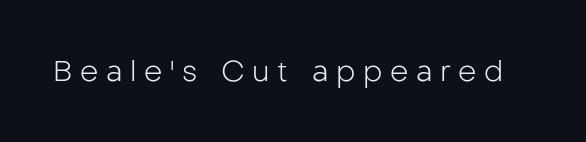
The rendering shows plain stroke endings on the letterforms — a sans-serif design. The string is rendered with underlining switched off. This is the regular roman posture of the typeface. Looks like regular typesetting: each glyph gets only the width it needs. Is the letter spacing exaggerated? Yes — the characters are pushed far apart. Stem width sits at or under what a default text font uses.
